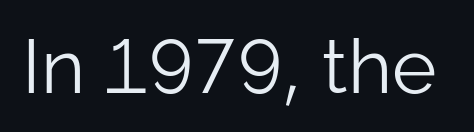
{"serif": "no", "italic": "no", "bold": "no", "weight": "light", "width": "normal", "stroke_contrast": "low", "x_height": "medium", "monospaced": "no", "underline": "no", "letter_spacing": "normal", "letter_spacing_em": 0.0, "glyph_px": 76}
